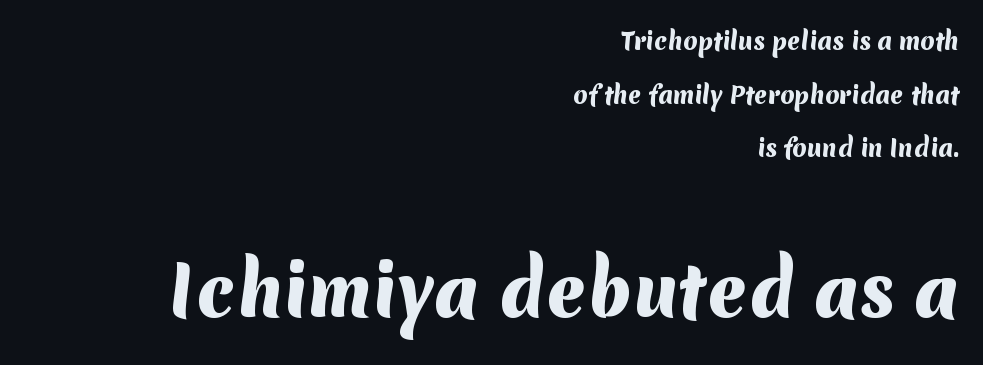
The image shows 69 px heavy sans-serif type; set right-aligned, loose line spacing (2.33x), normal letter spacing, not underlined; the second (bottom) block is 3.0x larger; medium stroke contrast and a medium x-height.
